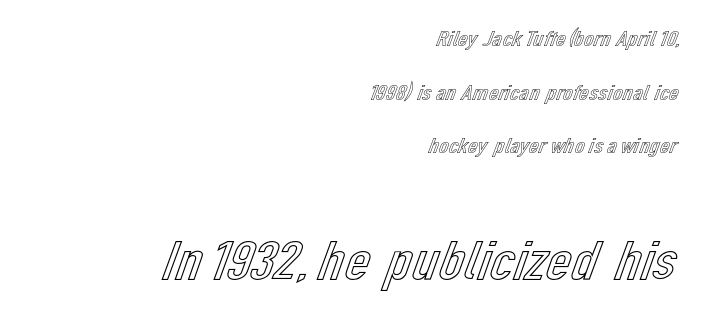
The image shows 56 px text type; set right-aligned, loose line spacing (2.44x), normal letter spacing, not underlined; the second (bottom) block is 2.55x larger; a medium x-height.
